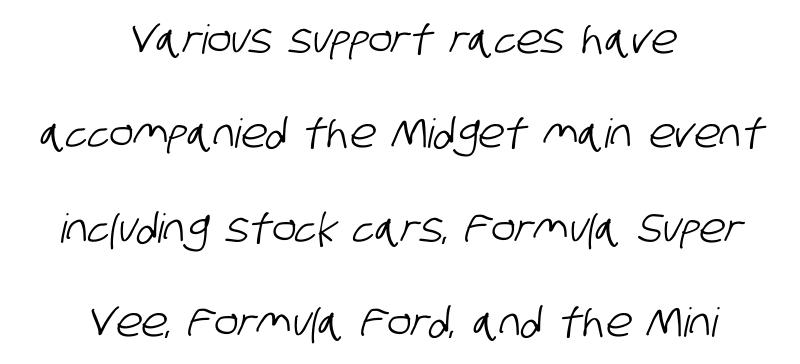
The space between consecutive lines is lavish. You could not count columns in this text — the font is proportionally spaced. Anything drawn beneath the words? Only blank space. The paragraph has two soft edges and a firm central axis.
